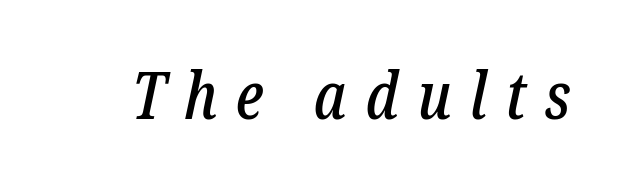
The image shows 66 px condensed serif type, italic (leaning right); set unusually wide letter spacing (+0.28 em), not underlined; low stroke contrast and a medium x-height.
